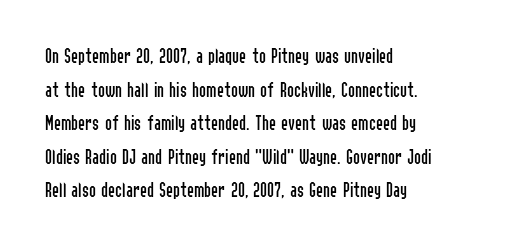
The image shows 21 px text type, upright; set left-aligned, normal line spacing (1.6x), normal letter spacing, not underlined.
